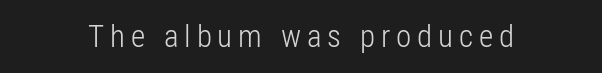
{"serif": "no", "italic": "no", "bold": "no", "weight": "light", "width": "condensed", "stroke_contrast": "low", "x_height": "medium", "monospaced": "no", "underline": "no", "glyph_px": 31}
